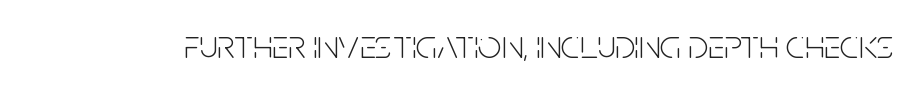
The image shows 41 px light, condensed sans-serif type, upright; set normal letter spacing, not underlined; low stroke contrast and a large x-height.
